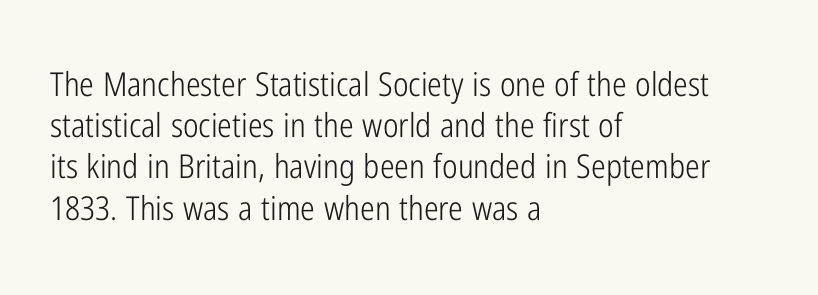
{"serif": "no", "italic": "no", "bold": "no", "weight": "light", "width": "condensed", "stroke_contrast": "low", "x_height": "medium", "monospaced": "no", "underline": "no", "align": "left", "line_spacing": "normal", "line_spacing_ratio": 1.25, "letter_spacing": "normal", "letter_spacing_em": 0.0, "glyph_px": 33}
